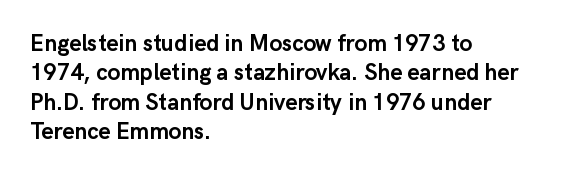
{"italic": "no", "bold": "yes", "underline": "no", "align": "left", "line_spacing": "normal", "line_spacing_ratio": 1.28, "letter_spacing": "normal", "letter_spacing_em": 0.0, "glyph_px": 23}
